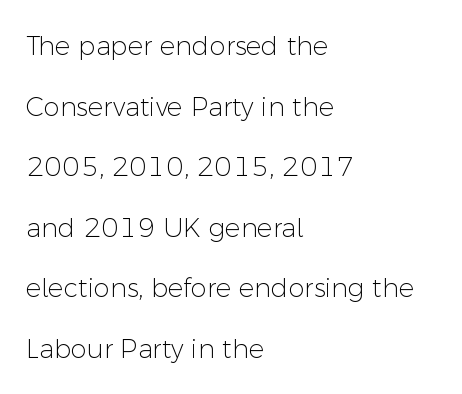
Line spacing here is loose. The strokes carry an ordinary text weight at most. Designer's note — italics off, roman on. The rag falls on the right side of this text block. Nobody drew a line under any word here.
